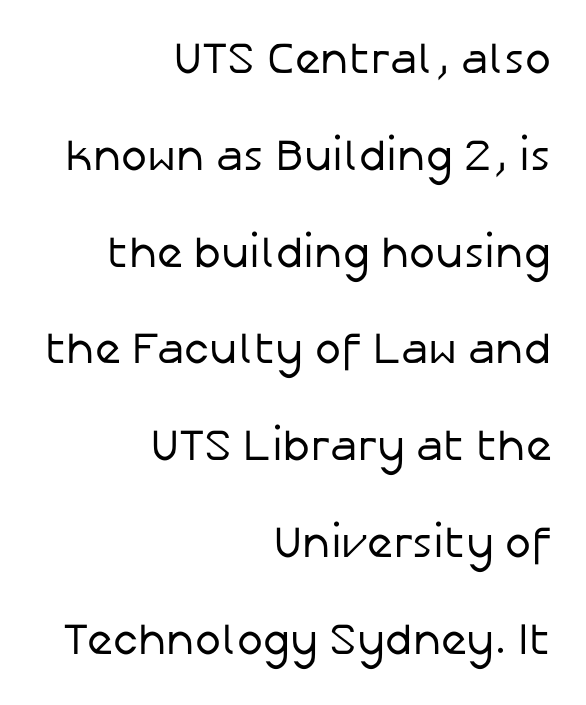
Q: Is the text bold? A: No.
Q: Is the text italic (slanted)? A: No, it is upright.
Q: Is the typeface a serif or a sans-serif typeface? A: Sans-serif.
Q: Is the text underlined? A: No.
Q: How is the paragraph aligned? A: Right-aligned.
Q: Is the spacing between letters normal or unusually wide? A: Normal.
Q: Is the spacing between lines tight, normal or loose? A: Loose.
Q: Width (condensed, normal, or wide)? A: Normal.
Q: Stroke contrast? A: Low.
Q: x-height? A: Medium.
Q: Monospaced? A: No.
